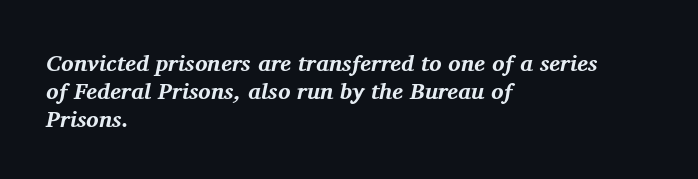
The image shows 23 px bold type, italic (leaning right); set left-aligned, line spacing 1.21x, normal letter spacing, not underlined.
